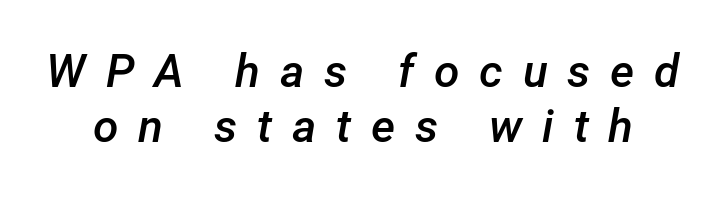
Look at the tracking — it's clearly loosened, letters drifting apart. Heft: intermediate — a semibold. Notice how the stems are inclined rather than vertical — that's the hallmark of italics. Varying glyph widths throughout — classic text-font behaviour. Descenders are the only things crossing below the line.
